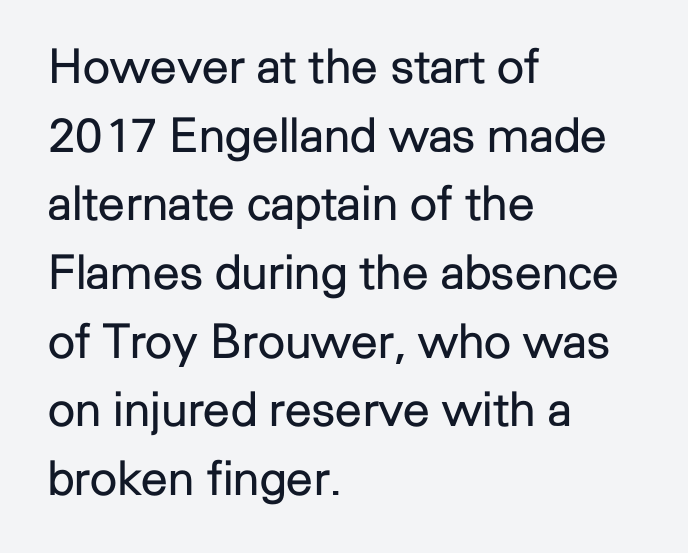
Q: Is the text bold? A: No.
Q: Is the text italic (slanted)? A: No, it is upright.
Q: Is the typeface a serif or a sans-serif typeface? A: Sans-serif.
Q: Is the text underlined? A: No.
Q: How is the paragraph aligned? A: Left-aligned.
Q: Is the spacing between letters normal or unusually wide? A: Normal.
Q: Is the spacing between lines tight, normal or loose? A: Normal.
Q: Width (condensed, normal, or wide)? A: Normal.
Q: Stroke contrast? A: Low.
Q: x-height? A: Medium.
Q: Monospaced? A: No.
